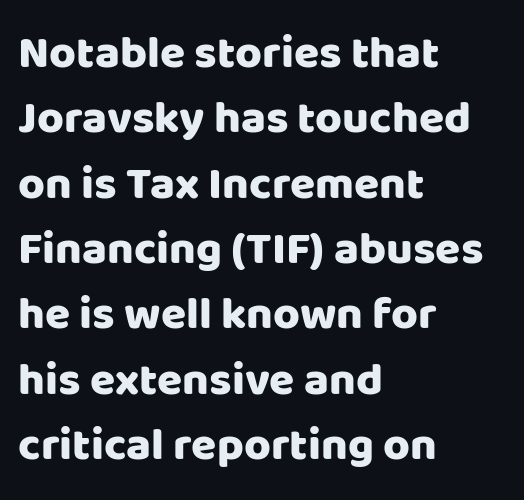
The image shows 46 px sans-serif type, upright; set left-aligned, normal line spacing (1.42x), normal letter spacing, not underlined; low stroke contrast and a large x-height.
